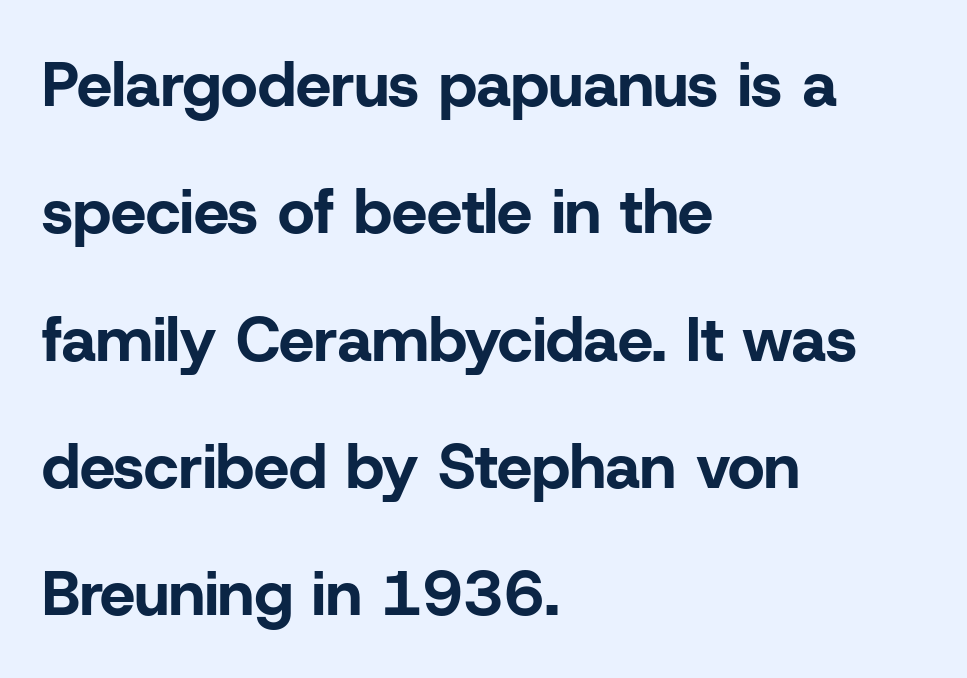
The image shows 63 px bold sans-serif type, upright; set left-aligned, loose line spacing (2.02x), normal letter spacing, not underlined; low stroke contrast and a medium x-height.
